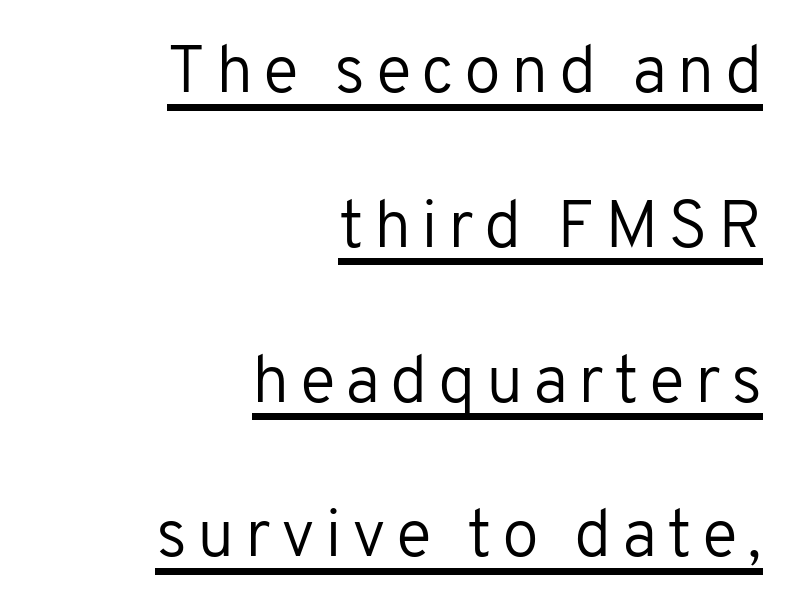
Q: Is the text bold? A: No.
Q: Is the text italic (slanted)? A: No, it is upright.
Q: Is the typeface a serif or a sans-serif typeface? A: Sans-serif.
Q: Is the text underlined? A: Yes.
Q: How is the paragraph aligned? A: Right-aligned.
Q: Is the spacing between lines tight, normal or loose? A: Loose.
Q: Width (condensed, normal, or wide)? A: Normal.
Q: Stroke contrast? A: Low.
Q: x-height? A: Medium.
Q: Monospaced? A: No.
